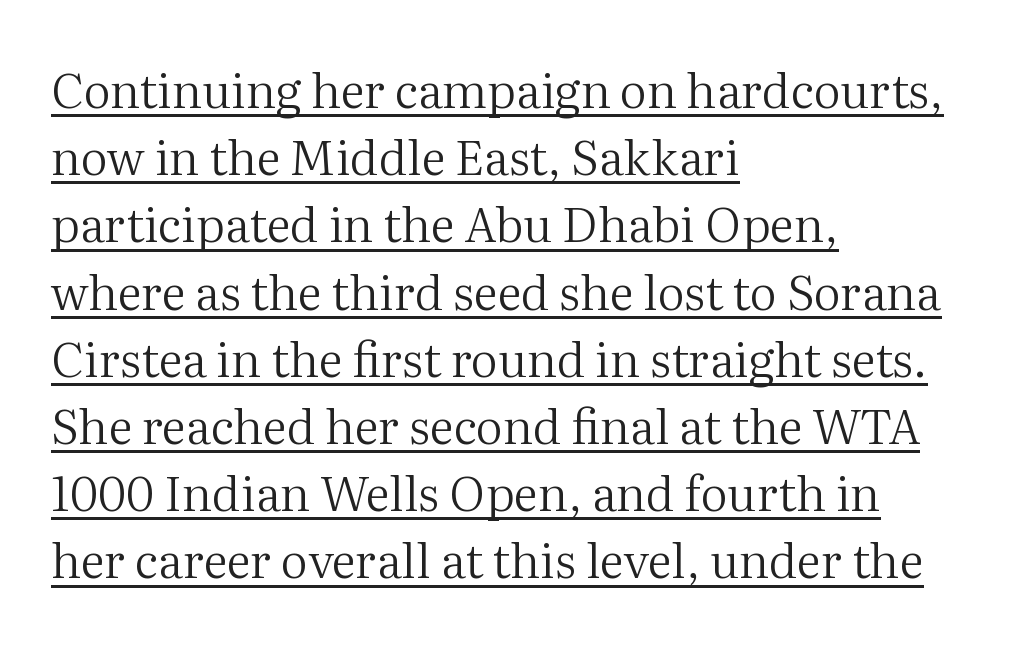
The image shows 48 px regular-weight serif type, upright; set left-aligned, normal line spacing (1.4x), normal letter spacing, underlined; medium stroke contrast and a medium x-height.
